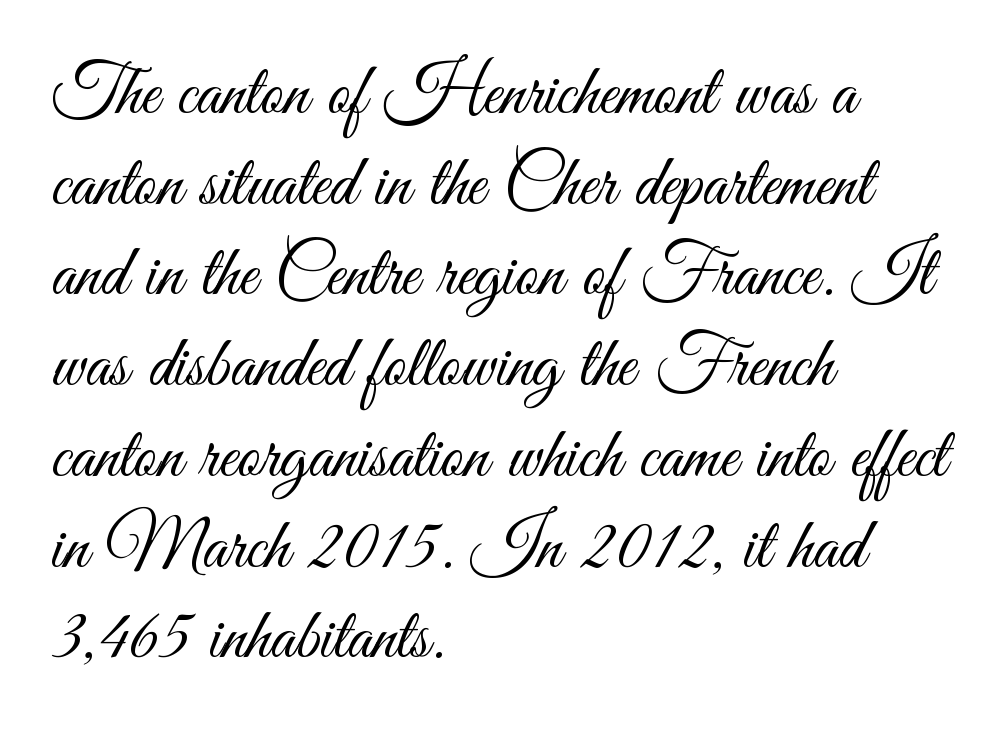
The image shows 72 px light, condensed sans-serif type; set left-aligned, normal line spacing (1.26x), normal letter spacing, not underlined; medium stroke contrast and a small x-height.
